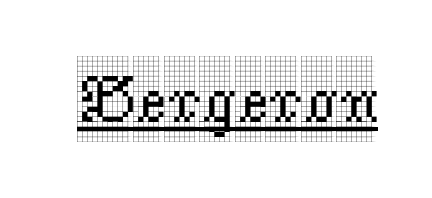
Q: Is the text italic (slanted)? A: No, it is upright.
Q: Is the typeface a serif or a sans-serif typeface? A: Serif.
Q: Is the text underlined? A: Yes.
Q: Is the spacing between letters normal or unusually wide? A: Normal.
Q: Width (condensed, normal, or wide)? A: Condensed.
Q: x-height? A: Large.
Q: Monospaced? A: No.
